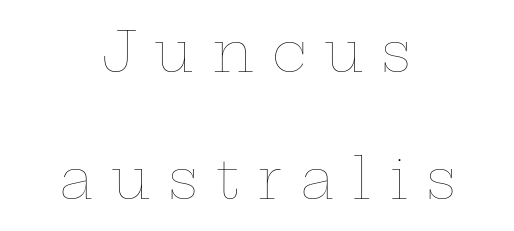
Summary of weight: not heavy and not bold. The type is letterspaced generously, with wide tracking. Line starts and ends both wander, symmetrically. Does the leading feel generous? Absolutely, it's lavish.
